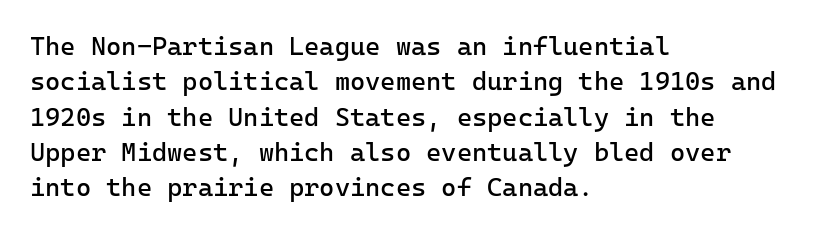
Q: Is the text bold? A: No.
Q: Is the text italic (slanted)? A: No, it is upright.
Q: Is the text underlined? A: No.
Q: How is the paragraph aligned? A: Left-aligned.
Q: Is the spacing between letters normal or unusually wide? A: Normal.
Q: Is the spacing between lines tight, normal or loose? A: Normal.
